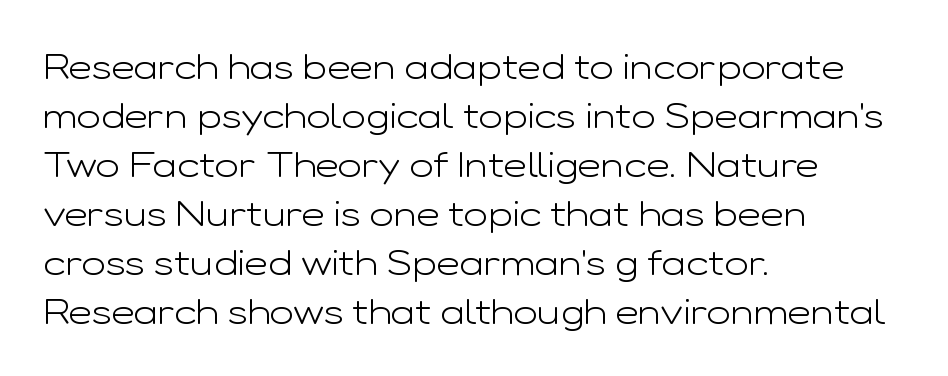
Words float on clear page, feet unadorned. This sample has the flowing, uneven cadence of proportional lettering. Is there much room between lines? A standard amount, neither cramped nor airy. These lines are set flush left with a ragged right edge. Regarding serifs, this sample does without them. The face used here is rendered with its standard letterfit.
